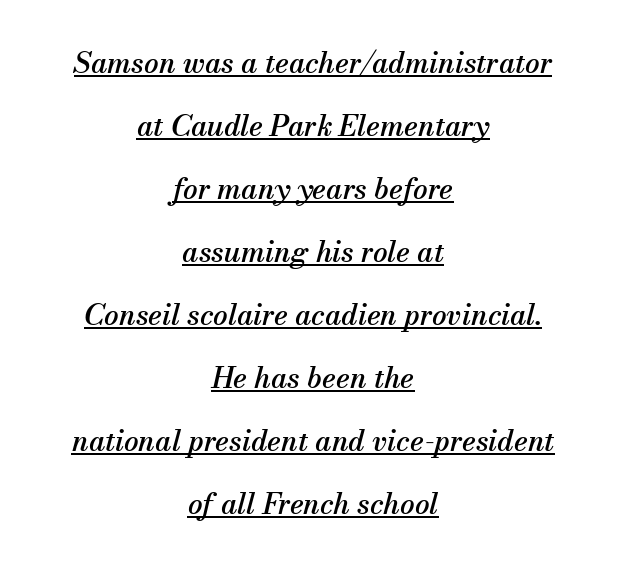
Q: Is the text italic (slanted)? A: Yes, it leans right by about 13 degrees.
Q: Is the typeface a serif or a sans-serif typeface? A: Serif.
Q: Is the text underlined? A: Yes.
Q: How is the paragraph aligned? A: Centered.
Q: Is the spacing between letters normal or unusually wide? A: Normal.
Q: Is the spacing between lines tight, normal or loose? A: Loose.
Q: Width (condensed, normal, or wide)? A: Normal.
Q: Stroke contrast? A: Medium.
Q: x-height? A: Small.
Q: Monospaced? A: No.
